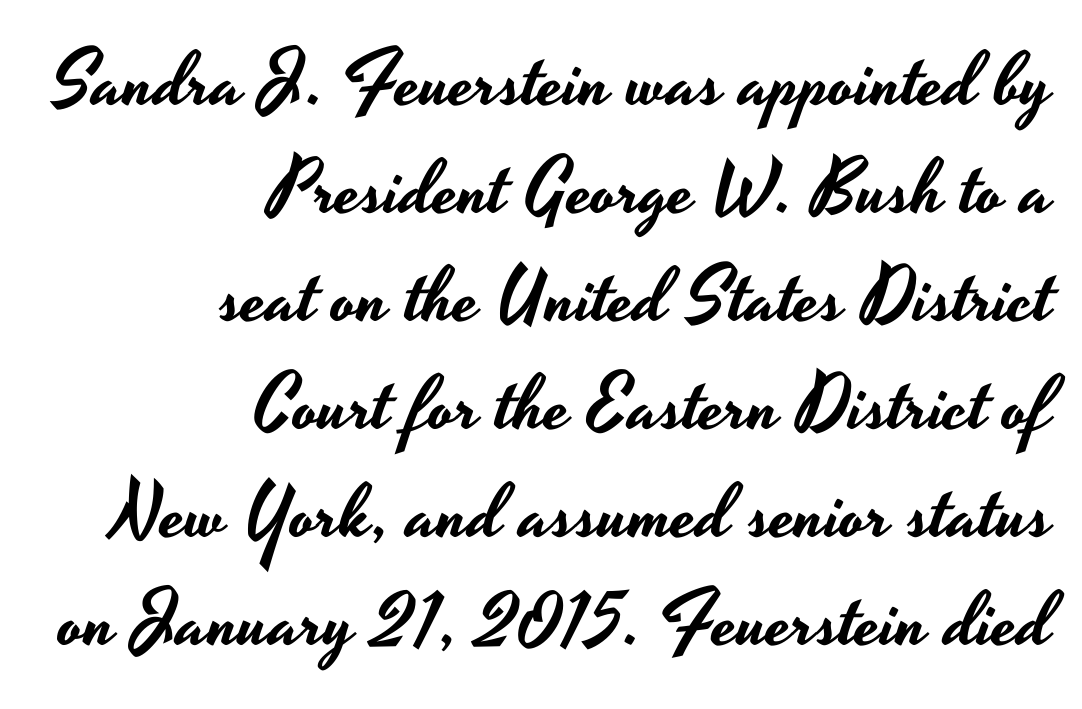
The baseline area is clear. A normal amount of white space separates one row of letters from the next. Short note: letters normally spaced.
